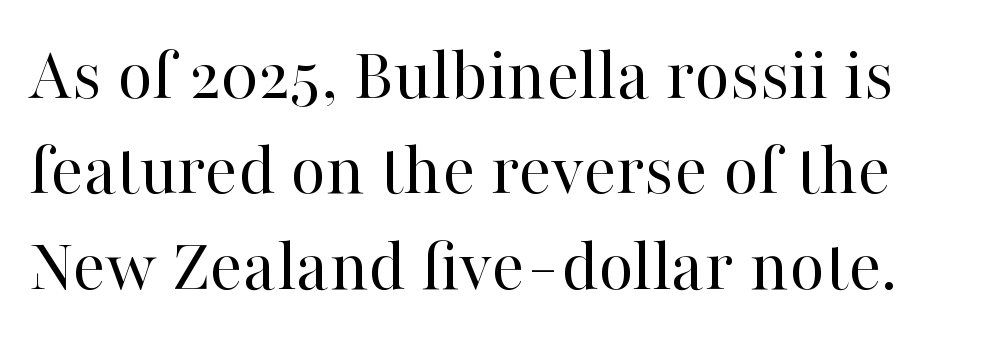
Q: Is the text bold? A: No.
Q: Is the text italic (slanted)? A: No, it is upright.
Q: Is the typeface a serif or a sans-serif typeface? A: Serif.
Q: Is the text underlined? A: No.
Q: Is the spacing between letters normal or unusually wide? A: Normal.
Q: Width (condensed, normal, or wide)? A: Normal.
Q: Stroke contrast? A: High.
Q: x-height? A: Medium.
Q: Monospaced? A: No.
